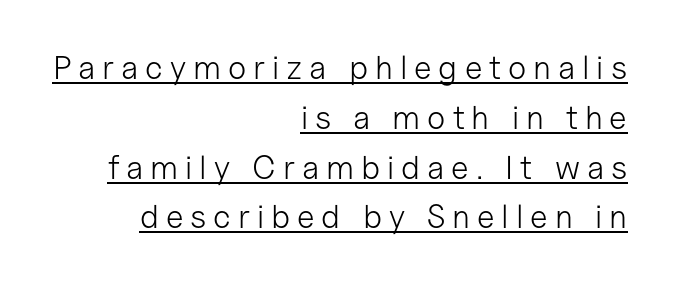
{"serif": "no", "italic": "no", "bold": "no", "weight": "light", "width": "normal", "stroke_contrast": "low", "x_height": "medium", "monospaced": "no", "underline": "yes", "align": "right", "line_spacing": "normal", "line_spacing_ratio": 1.51, "letter_spacing": "wide", "letter_spacing_em": 0.21, "glyph_px": 33}
